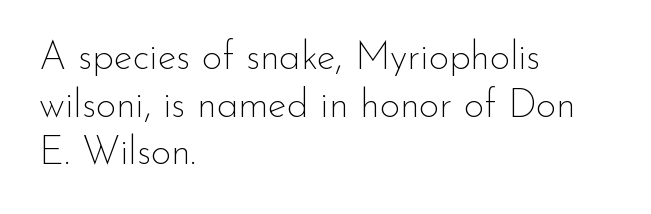
The passage shown has conventional tracking throughout. Is this a fixed-width face? No — the glyphs have proportional, varying widths. The face looks like a standard text weight, possibly lighter. These lines are set flush left with a ragged right edge. This is sans-serif lettering, the kind often seen on screens and signage. Beneath every word, the page is bare.
